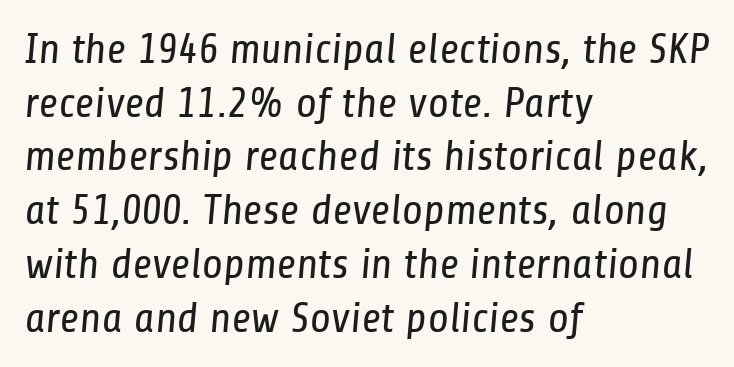
{"serif": "no", "bold": "no", "weight": "regular", "width": "condensed", "stroke_contrast": "low", "x_height": "medium", "monospaced": "no", "underline": "no", "align": "left", "line_spacing": "normal", "line_spacing_ratio": 1.25, "letter_spacing": "normal", "letter_spacing_em": 0.0, "glyph_px": 43}
